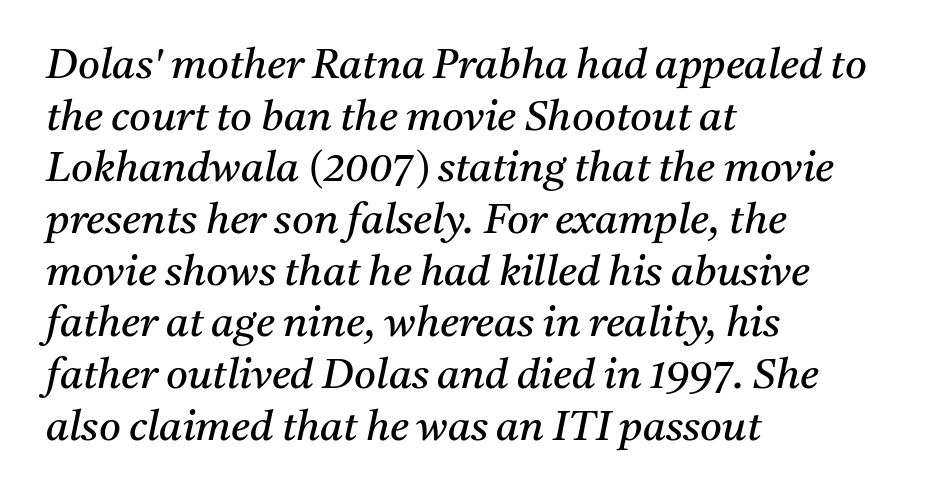
The rendering shows small feet on the letterforms — a serif design. Does the lettering tilt? It does — this is italic. The lines are quadded left. The words here are not underlined. These glyphs show unthickened strokes, regular width or finer. You could call the tracking neutral — neither tight nor loose.
